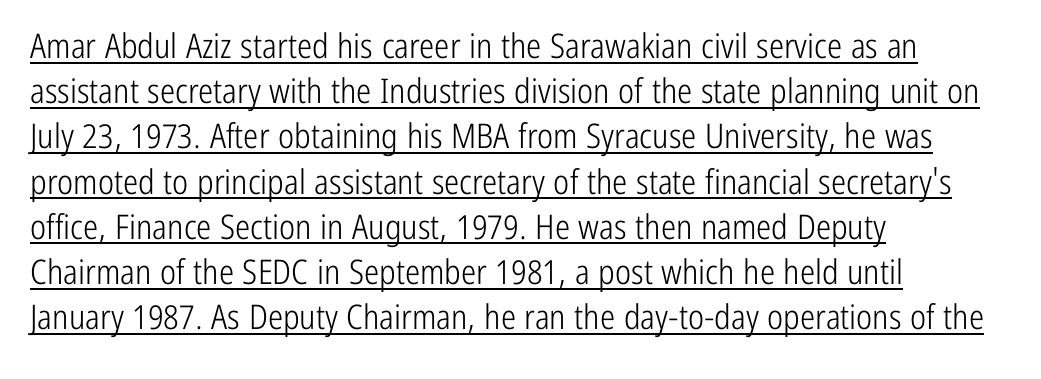
The image shows 34 px light, condensed sans-serif type, upright; set left-aligned, normal line spacing (1.33x), normal letter spacing, underlined; low stroke contrast and a medium x-height.
